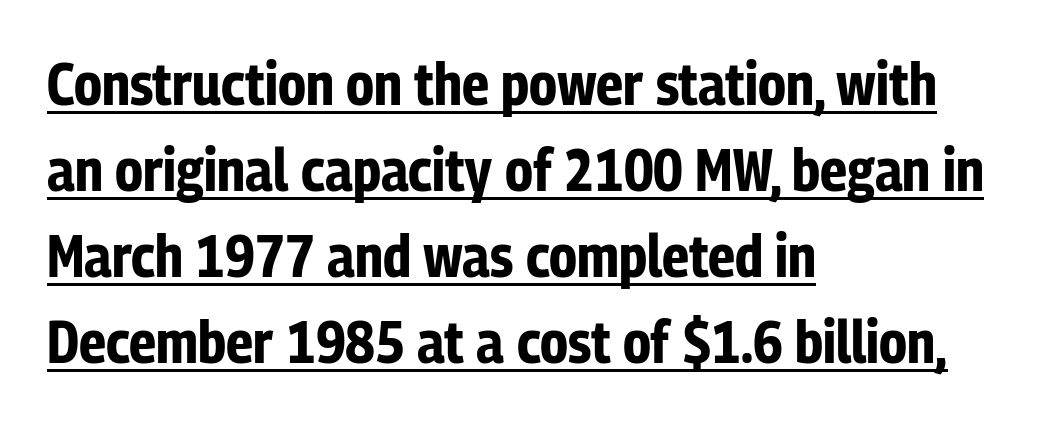
Q: Is the text bold? A: Yes.
Q: Is the text italic (slanted)? A: No, it is upright.
Q: Is the typeface a serif or a sans-serif typeface? A: Sans-serif.
Q: Is the text underlined? A: Yes.
Q: How is the paragraph aligned? A: Left-aligned.
Q: Is the spacing between letters normal or unusually wide? A: Normal.
Q: Is the spacing between lines tight, normal or loose? A: Normal.
Q: Width (condensed, normal, or wide)? A: Condensed.
Q: Stroke contrast? A: Low.
Q: x-height? A: Medium.
Q: Monospaced? A: No.
